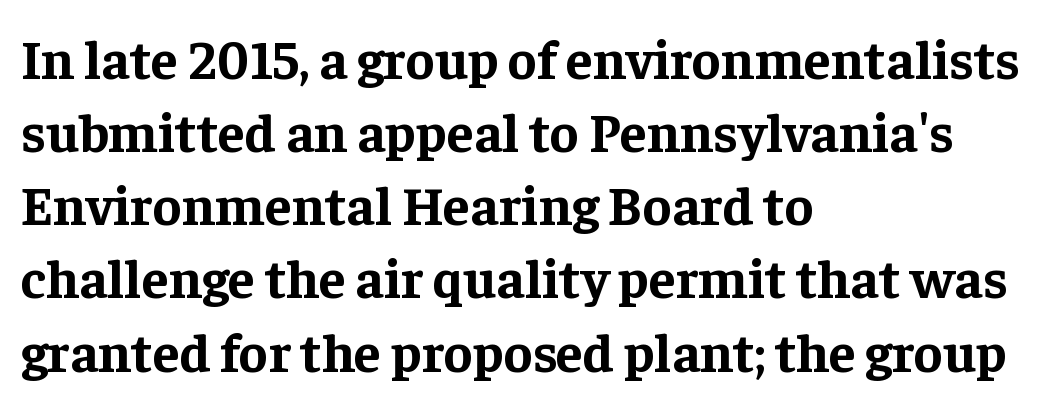
The image shows 55 px bold serif type, upright; set left-aligned, normal line spacing (1.33x), normal letter spacing, not underlined; low stroke contrast and a medium x-height.
